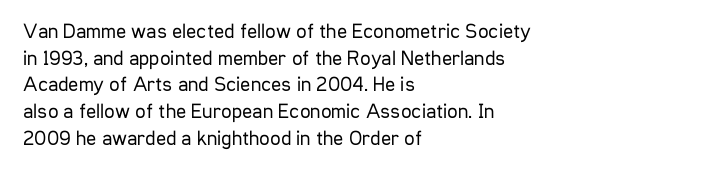
{"italic": "no", "bold": "no", "underline": "no", "align": "left", "line_spacing": "normal", "line_spacing_ratio": 1.27, "letter_spacing": "normal", "letter_spacing_em": 0.0, "glyph_px": 21}
